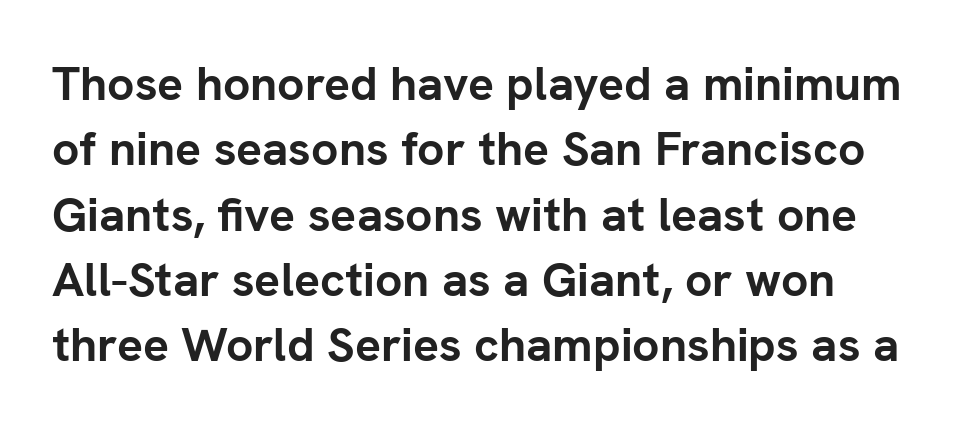
Q: Is the text bold? A: Yes.
Q: Is the text italic (slanted)? A: No, it is upright.
Q: Is the typeface a serif or a sans-serif typeface? A: Sans-serif.
Q: Is the text underlined? A: No.
Q: Is the spacing between letters normal or unusually wide? A: Normal.
Q: Is the spacing between lines tight, normal or loose? A: Normal.
Q: Width (condensed, normal, or wide)? A: Normal.
Q: Stroke contrast? A: Low.
Q: x-height? A: Medium.
Q: Monospaced? A: No.
